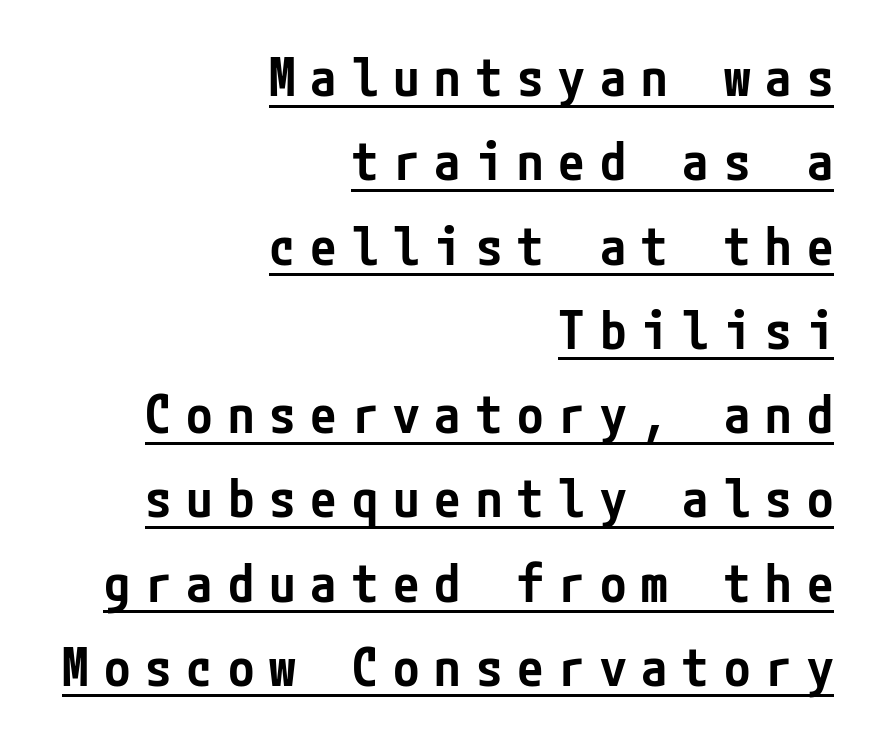
The image shows 53 px semibold, condensed sans-serif type, upright; set right-aligned, normal line spacing (1.59x), unusually wide letter spacing (+0.28 em), underlined; low stroke contrast and a medium x-height.
